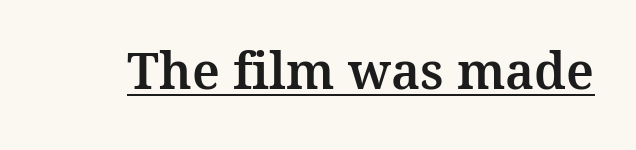
A typesetter would mark this as roman, not italic. Underline: present. Default kerning and tracking; the words read as compact shapes. Each letter keeps its own natural width here, so spacing adapts to shape.
